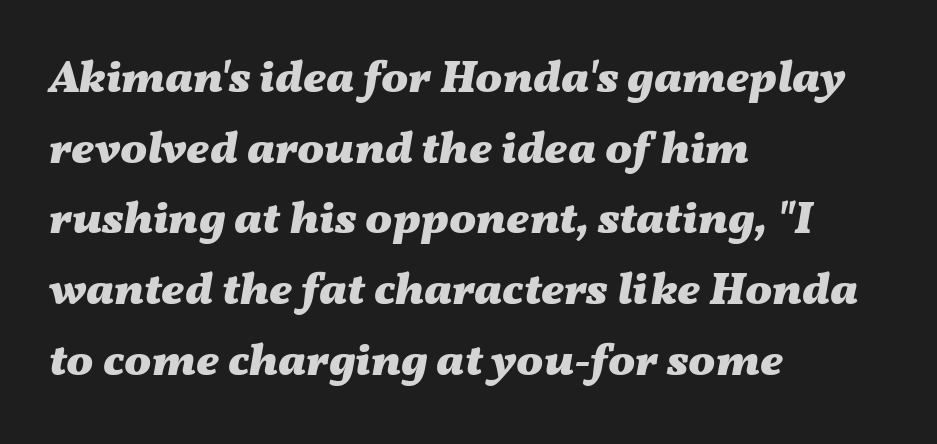
Q: Is the text bold? A: Yes.
Q: Is the text italic (slanted)? A: Yes, it leans right by about 11 degrees.
Q: Is the text underlined? A: No.
Q: How is the paragraph aligned? A: Left-aligned.
Q: Is the spacing between letters normal or unusually wide? A: Normal.
Q: Is the spacing between lines tight, normal or loose? A: Normal.
Q: Width (condensed, normal, or wide)? A: Wide.
Q: Stroke contrast? A: Medium.
Q: x-height? A: Medium.
Q: Monospaced? A: No.
